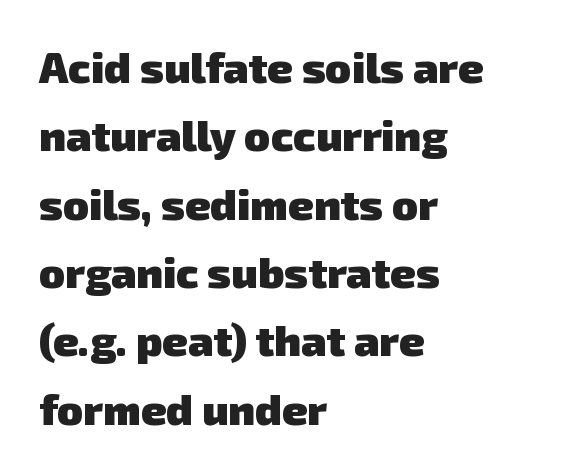
{"serif": "no", "bold": "yes", "weight": "heavy", "width": "normal", "stroke_contrast": "low", "x_height": "medium", "monospaced": "no", "underline": "no", "align": "left", "line_spacing": "normal", "line_spacing_ratio": 1.59, "letter_spacing": "normal", "letter_spacing_em": 0.0, "glyph_px": 43}
